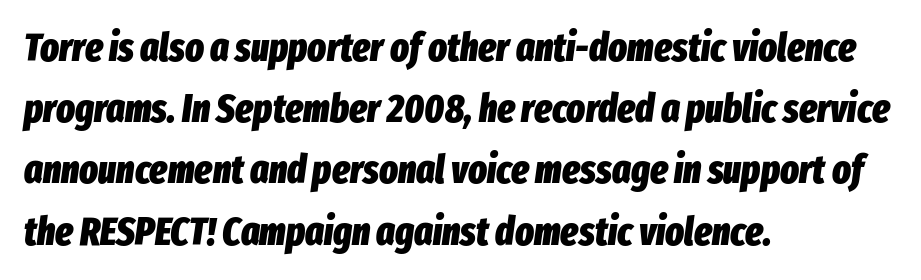
Vertical spacing — default. Underlining? Definitely not there. Chunky letters — that's bold for sure. Reading down the block, your eye returns to a fixed left position each line. Spacing verdict: proportional, widths tailored to each character.
